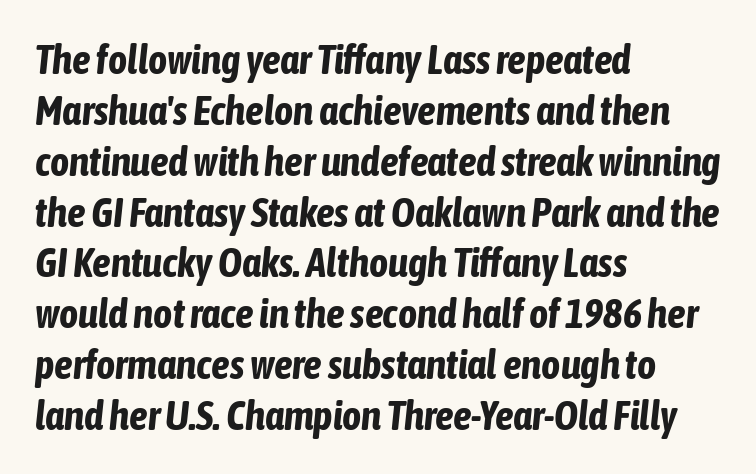
The image shows 41 px bold, condensed type, italic (leaning right); set left-aligned, line spacing 1.24x, normal letter spacing, not underlined; low stroke contrast and a medium x-height.
